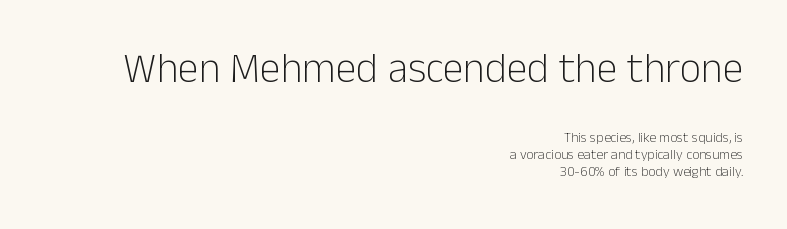
Tracking here is standard; glyphs follow each other at the usual distance. Stems and bowls with no extra thickness — not bold. The emphasis by scale lands on block number one, above. Type style note: lacks serifs. Only glyphs here, with clear space below each row. The axis of the letterforms is exactly vertical.
